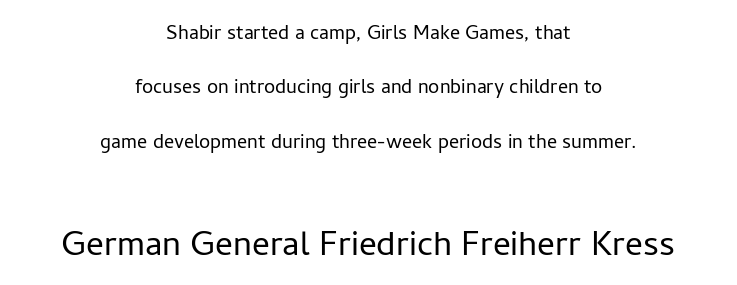
The image shows 44 px light sans-serif type, upright; set centered, loose line spacing (2.18x), normal letter spacing, not underlined; the second (bottom) block is 1.76x larger; low stroke contrast and a medium x-height.
